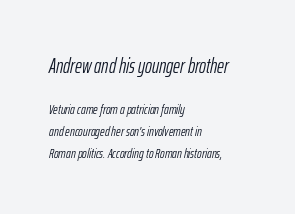
{"italic": "yes", "lean": "right", "slant_degrees": 12, "bold": "no", "underline": "no", "align": "left", "line_spacing": "normal", "line_spacing_ratio": 1.55, "letter_spacing": "normal", "letter_spacing_em": 0.0, "larger_block": "first", "size_ratio": 1.5, "glyph_px": 21}
